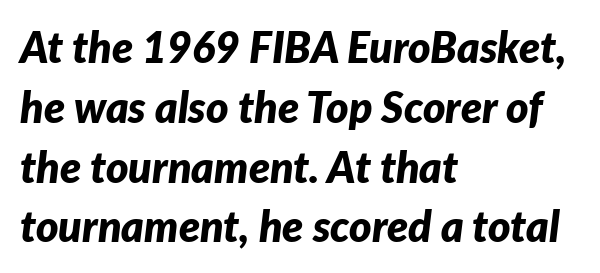
The image shows 43 px bold type, italic (leaning right); set left-aligned, normal line spacing (1.39x), normal letter spacing, not underlined; low stroke contrast and a medium x-height.
